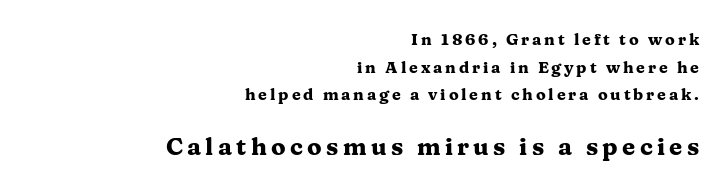
Q: Is the text bold? A: Yes.
Q: Is the text italic (slanted)? A: No, it is upright.
Q: Is the text underlined? A: No.
Q: How is the paragraph aligned? A: Right-aligned.
Q: Which block of text is set in a larger size, the first (top) or the second (bottom)? A: The second (bottom) one.
